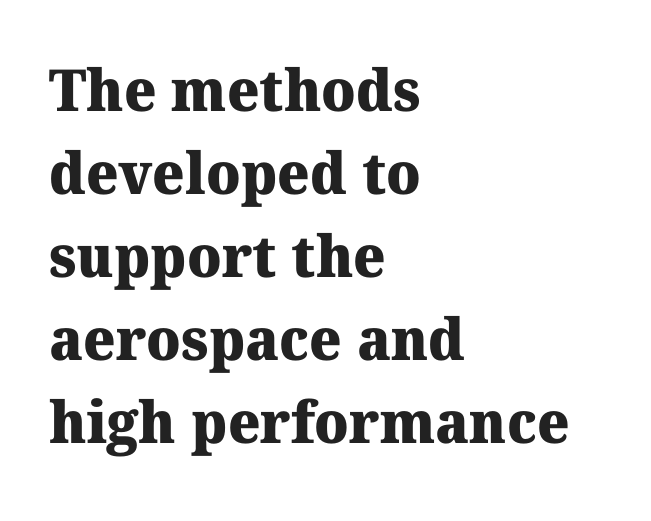
Line spacing here is normal. The passage shown has conventional tracking throughout. Set as a true bold cut, around the 700 mark. Each row of text sits above clean, open space. Varying glyph widths throughout — classic text-font behaviour.
